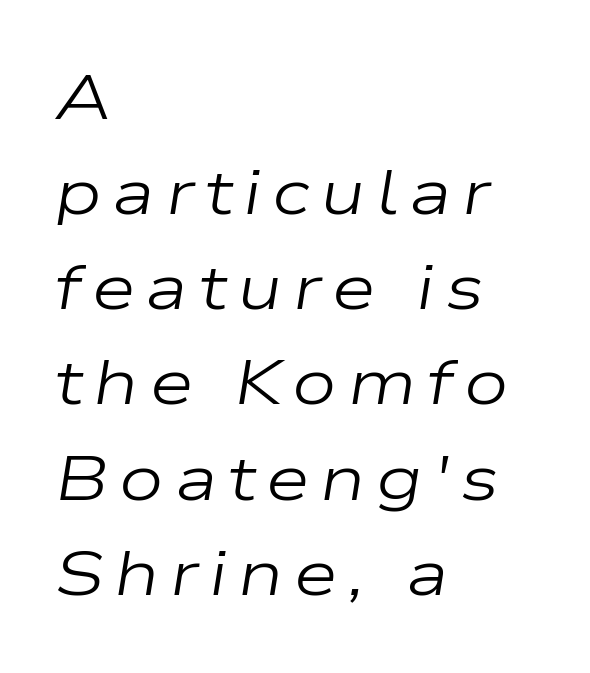
The image shows 63 px regular-weight, wide type, italic (leaning right); set left-aligned, normal line spacing (1.51x), not underlined; low stroke contrast and a medium x-height.
